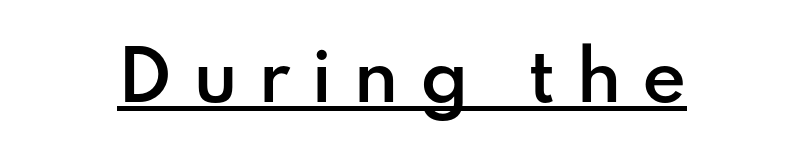
A rule runs beneath these lines of type. The face used here is a sans, in the tradition of grotesques and geometrics. Does the weight exceed regular? Yes, but only to semibold. The type sits square on the baseline with zero lean.
